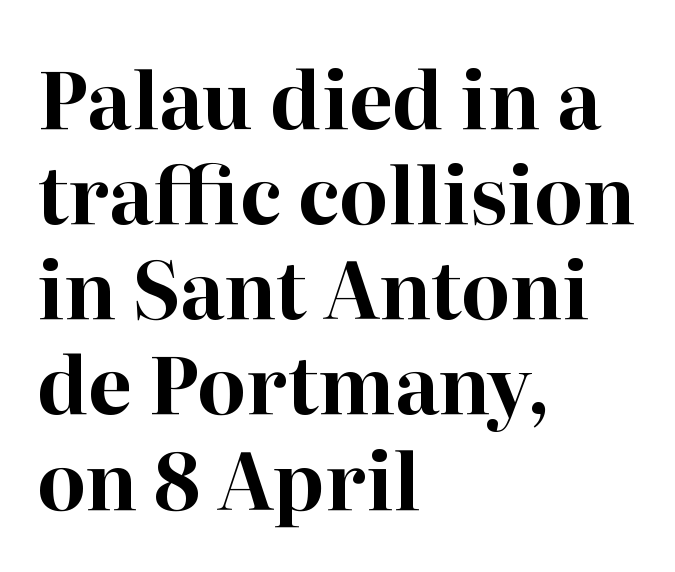
Q: Is the text bold? A: Yes.
Q: Is the text italic (slanted)? A: No, it is upright.
Q: Is the typeface a serif or a sans-serif typeface? A: Serif.
Q: Is the text underlined? A: No.
Q: How is the paragraph aligned? A: Left-aligned.
Q: Is the spacing between letters normal or unusually wide? A: Normal.
Q: Width (condensed, normal, or wide)? A: Normal.
Q: Stroke contrast? A: High.
Q: x-height? A: Medium.
Q: Monospaced? A: No.
